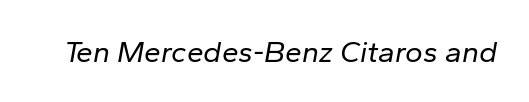
The image shows 30 px regular-weight type, italic (leaning right); set normal letter spacing, not underlined; low stroke contrast and a medium x-height.
